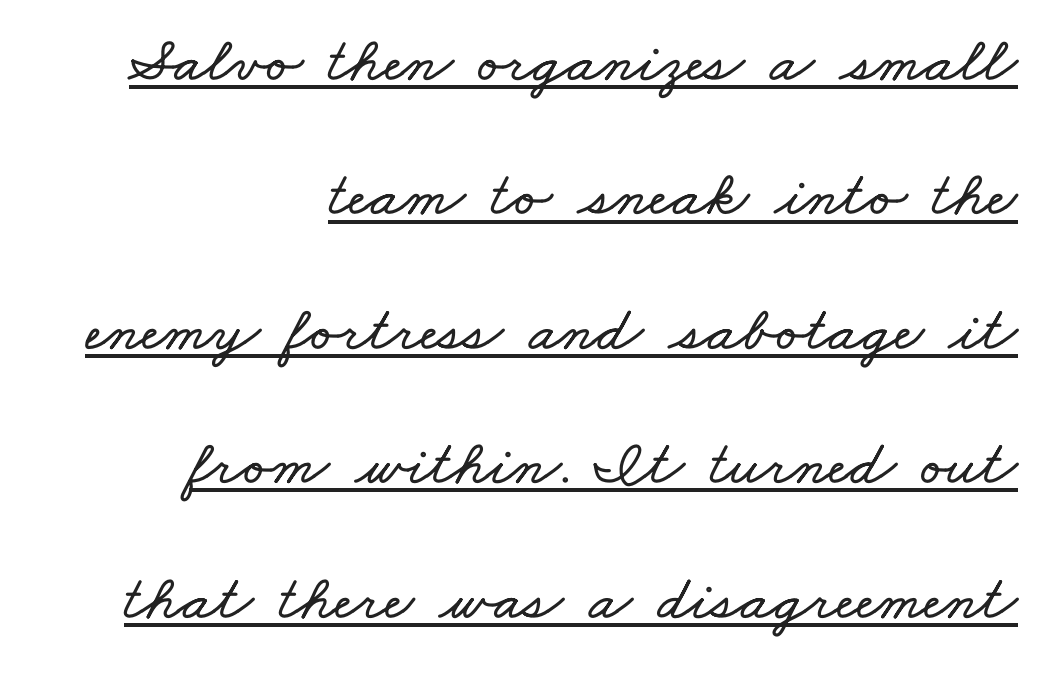
Q: Is the text underlined? A: Yes.
Q: How is the paragraph aligned? A: Right-aligned.
Q: Is the spacing between letters normal or unusually wide? A: Normal.
Q: Is the spacing between lines tight, normal or loose? A: Loose.
Q: Width (condensed, normal, or wide)? A: Wide.
Q: Stroke contrast? A: Low.
Q: x-height? A: Small.
Q: Monospaced? A: No.
